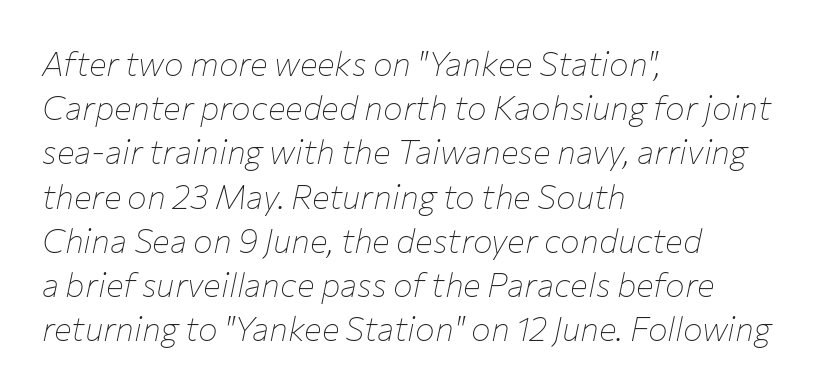
The letters are slanted; this is an italic face. Varying glyph widths throughout — classic text-font behaviour. Letter spacing: default. What's the leading like? Ordinary, nothing unusual. Each line starts at the same left margin while the right side varies. Decoration check: the copy has no underline.
